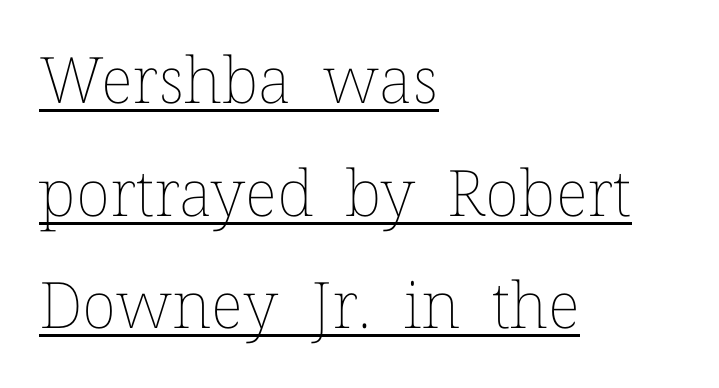
Q: Is the text bold? A: No.
Q: Is the text italic (slanted)? A: No, it is upright.
Q: Is the text underlined? A: Yes.
Q: How is the paragraph aligned? A: Left-aligned.
Q: Is the spacing between letters normal or unusually wide? A: Normal.
Q: Width (condensed, normal, or wide)? A: Normal.
Q: Stroke contrast? A: Low.
Q: x-height? A: Medium.
Q: Monospaced? A: No.
